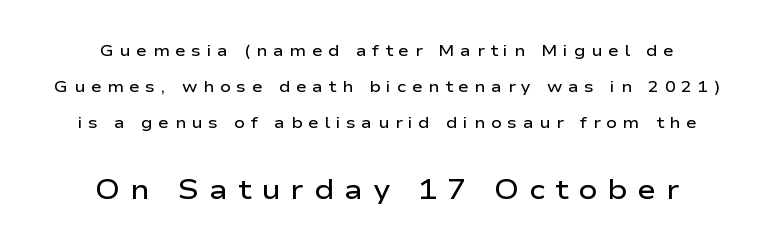
Q: Is the text bold? A: Semi-bold.
Q: Is the text italic (slanted)? A: No, it is upright.
Q: Is the typeface a serif or a sans-serif typeface? A: Sans-serif.
Q: Is the text underlined? A: No.
Q: How is the paragraph aligned? A: Centered.
Q: Is the spacing between letters normal or unusually wide? A: Unusually wide.
Q: Is the spacing between lines tight, normal or loose? A: Loose.
Q: Which block of text is set in a larger size, the first (top) or the second (bottom)? A: The second (bottom) one.
Q: Width (condensed, normal, or wide)? A: Wide.
Q: Stroke contrast? A: Low.
Q: x-height? A: Medium.
Q: Monospaced? A: No.
